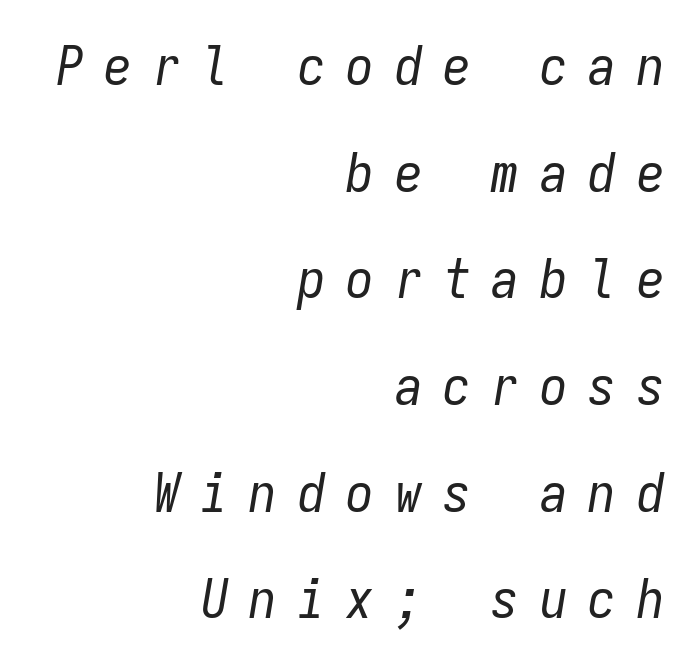
Q: Is the text bold? A: No.
Q: Is the text italic (slanted)? A: Yes, it leans right by about 9 degrees.
Q: Is the text underlined? A: No.
Q: How is the paragraph aligned? A: Right-aligned.
Q: Is the spacing between letters normal or unusually wide? A: Unusually wide.
Q: Is the spacing between lines tight, normal or loose? A: Loose.
Q: Width (condensed, normal, or wide)? A: Condensed.
Q: Stroke contrast? A: Low.
Q: x-height? A: Medium.
Q: Monospaced? A: Yes.
